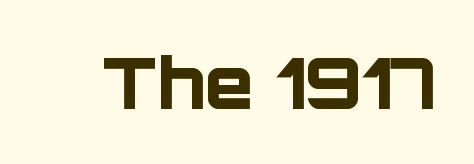
The image shows 71 px bold sans-serif type, upright; set normal letter spacing, not underlined; low stroke contrast and a large x-height.
